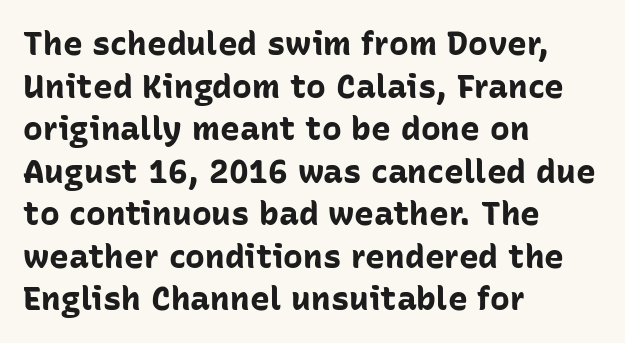
Q: Is the text bold? A: Yes.
Q: Is the text italic (slanted)? A: No, it is upright.
Q: Is the typeface a serif or a sans-serif typeface? A: Sans-serif.
Q: Is the text underlined? A: No.
Q: How is the paragraph aligned? A: Left-aligned.
Q: Is the spacing between letters normal or unusually wide? A: Normal.
Q: Is the spacing between lines tight, normal or loose? A: Normal.
Q: Width (condensed, normal, or wide)? A: Normal.
Q: Stroke contrast? A: Low.
Q: x-height? A: Medium.
Q: Monospaced? A: No.
